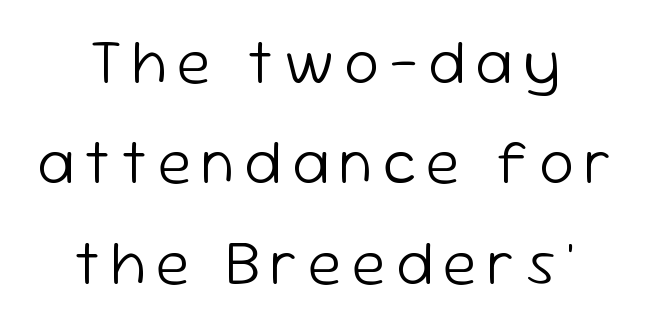
Q: Is the text bold? A: No.
Q: Is the text italic (slanted)? A: No, it is upright.
Q: Is the typeface a serif or a sans-serif typeface? A: Sans-serif.
Q: Is the text underlined? A: No.
Q: How is the paragraph aligned? A: Centered.
Q: Is the spacing between lines tight, normal or loose? A: Normal.
Q: Width (condensed, normal, or wide)? A: Normal.
Q: Stroke contrast? A: Low.
Q: x-height? A: Medium.
Q: Monospaced? A: No.
